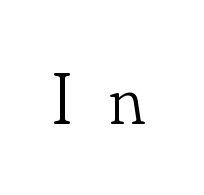
The font sits on the lighter half of the weight spectrum, regular included. A typesetter would call this proportional, since set widths differ per character. The string is rendered with underlining switched off. Tracking value appears strongly positive — letters spread wide. This is the regular roman posture of the typeface.
